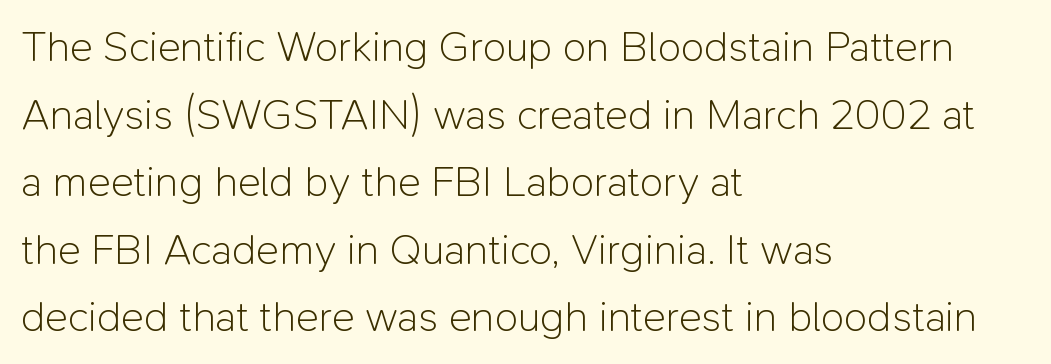
The image shows 43 px light sans-serif type, upright; set left-aligned, normal line spacing (1.57x), normal letter spacing, not underlined; low stroke contrast and a medium x-height.
